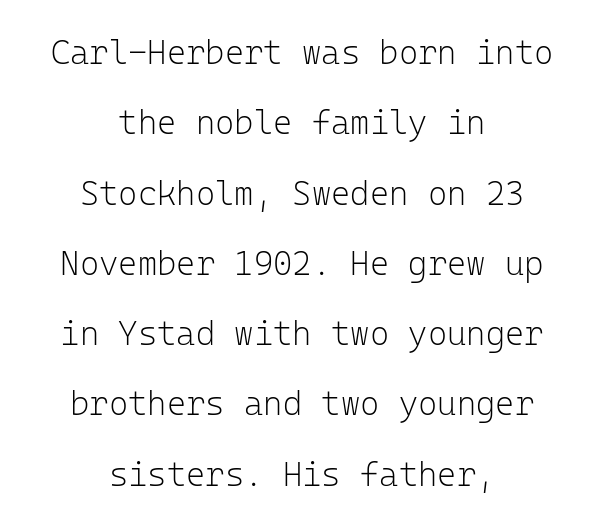
The image shows 33 px light sans-serif type, upright, monospaced; set centered, loose line spacing (2.13x), normal letter spacing, not underlined; low stroke contrast and a medium x-height.
